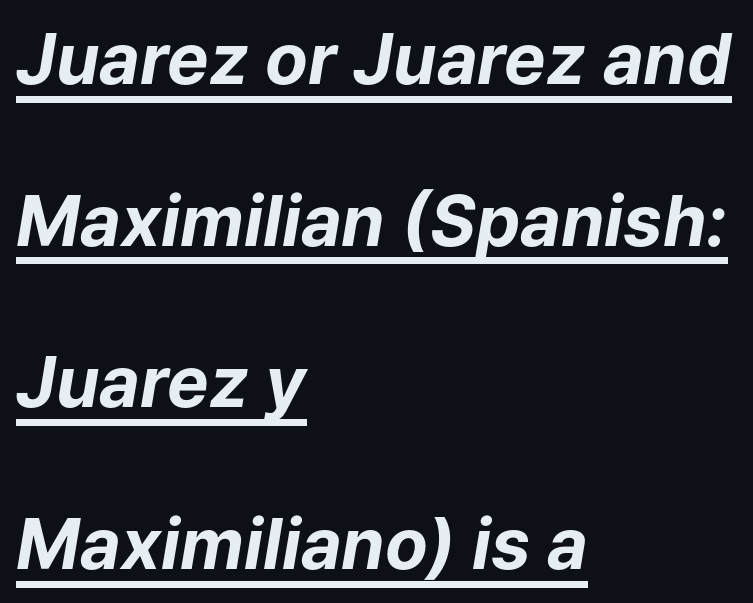
Q: Is the text bold? A: Yes.
Q: Is the text italic (slanted)? A: Yes, it leans right by about 9 degrees.
Q: Is the text underlined? A: Yes.
Q: How is the paragraph aligned? A: Left-aligned.
Q: Is the spacing between letters normal or unusually wide? A: Normal.
Q: Is the spacing between lines tight, normal or loose? A: Loose.
Q: Width (condensed, normal, or wide)? A: Normal.
Q: Stroke contrast? A: Low.
Q: x-height? A: Medium.
Q: Monospaced? A: No.
